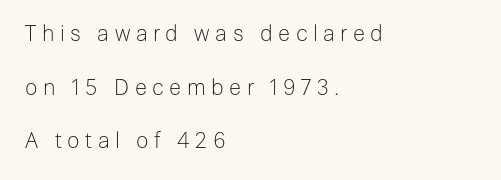
Q: Is the text bold? A: No.
Q: Is the text italic (slanted)? A: No, it is upright.
Q: Is the text underlined? A: No.
Q: How is the paragraph aligned? A: Left-aligned.
Q: Is the spacing between letters normal or unusually wide? A: Unusually wide.
Q: Is the spacing between lines tight, normal or loose? A: Loose.
